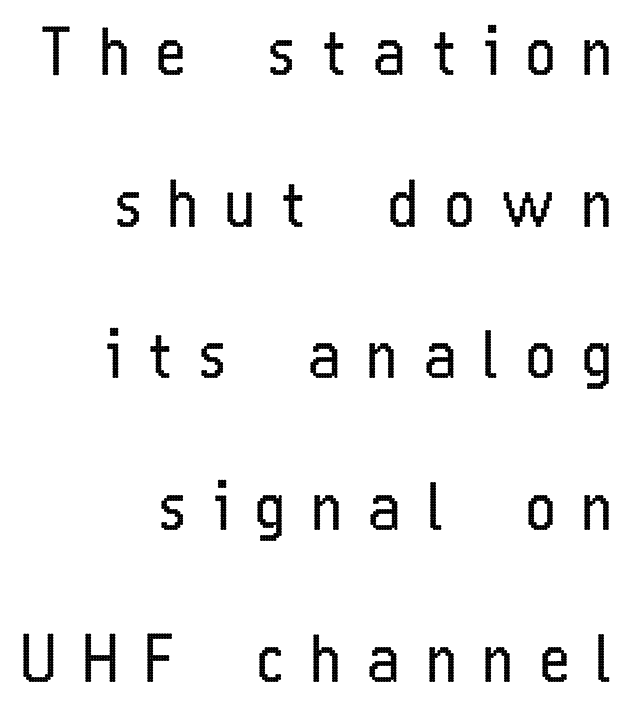
The image shows 64 px regular-weight, condensed sans-serif type, upright; set right-aligned, loose line spacing (2.37x), unusually wide letter spacing (+0.42 em), not underlined; low stroke contrast and a medium x-height.
